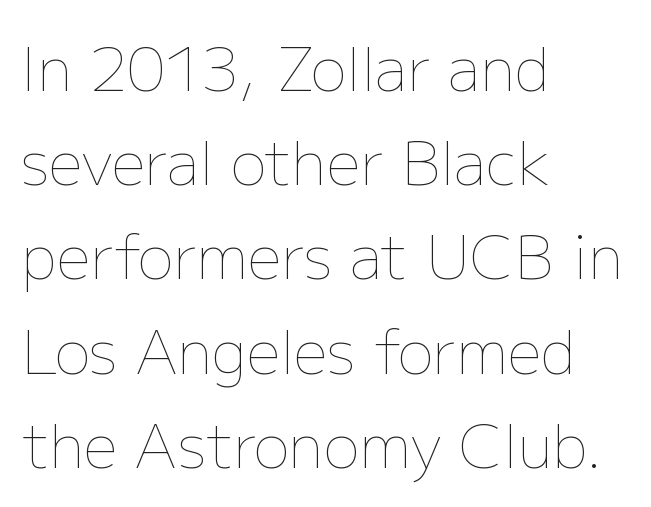
Q: Is the text bold? A: No.
Q: Is the text italic (slanted)? A: No, it is upright.
Q: Is the text underlined? A: No.
Q: How is the paragraph aligned? A: Left-aligned.
Q: Is the spacing between letters normal or unusually wide? A: Normal.
Q: Is the spacing between lines tight, normal or loose? A: Normal.
Q: Width (condensed, normal, or wide)? A: Normal.
Q: Stroke contrast? A: Low.
Q: x-height? A: Medium.
Q: Monospaced? A: No.
